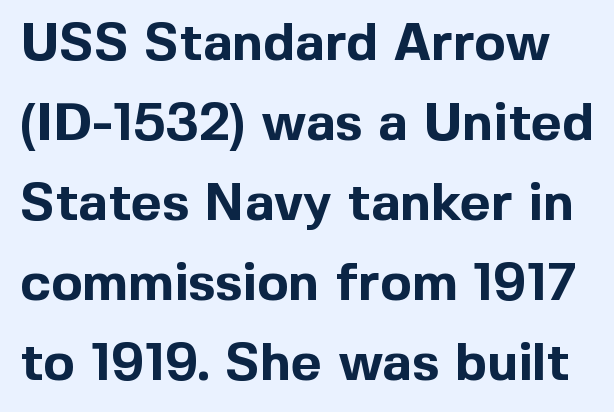
Q: Is the text bold? A: Yes.
Q: Is the text italic (slanted)? A: No, it is upright.
Q: Is the typeface a serif or a sans-serif typeface? A: Sans-serif.
Q: Is the text underlined? A: No.
Q: Is the spacing between letters normal or unusually wide? A: Normal.
Q: Is the spacing between lines tight, normal or loose? A: Normal.
Q: Width (condensed, normal, or wide)? A: Normal.
Q: x-height? A: Medium.
Q: Monospaced? A: No.
